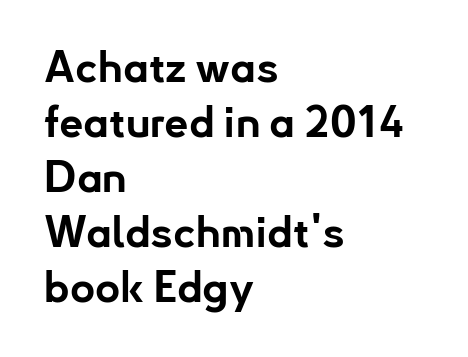
The image shows 43 px bold sans-serif type, upright; set left-aligned, normal line spacing (1.28x), normal letter spacing, not underlined; low stroke contrast and a small x-height.
